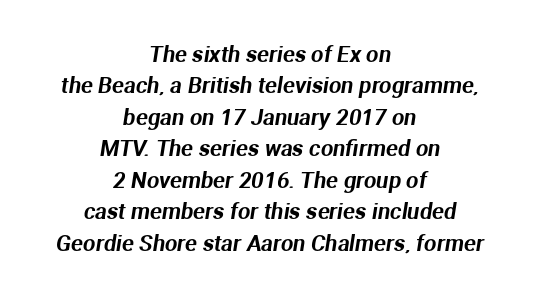
{"underline": "no", "align": "center", "line_spacing": "normal", "line_spacing_ratio": 1.43, "letter_spacing": "normal", "letter_spacing_em": 0.0, "glyph_px": 22}
